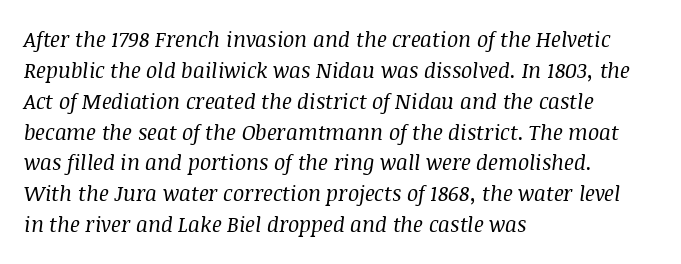
Is the type heavy? It reads as light-to-regular instead. No extra tracking has been applied to these lines. Bare-footed words on every line. Vertically, the passage feels balanced, rows spaced as you'd expect. Would a proofreader flag this as italicized? Yes.
